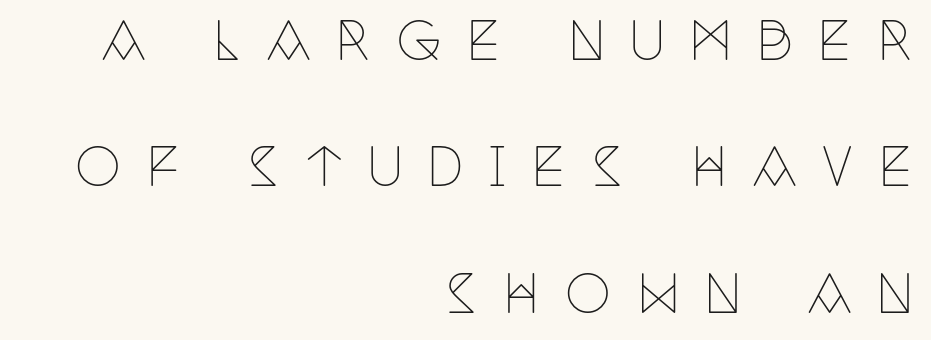
Q: Is the text bold? A: No.
Q: Is the text italic (slanted)? A: No, it is upright.
Q: Is the typeface a serif or a sans-serif typeface? A: Serif.
Q: Is the text underlined? A: No.
Q: How is the paragraph aligned? A: Right-aligned.
Q: Is the spacing between letters normal or unusually wide? A: Unusually wide.
Q: Is the spacing between lines tight, normal or loose? A: Loose.
Q: Width (condensed, normal, or wide)? A: Condensed.
Q: Stroke contrast? A: Low.
Q: x-height? A: Large.
Q: Monospaced? A: No.
